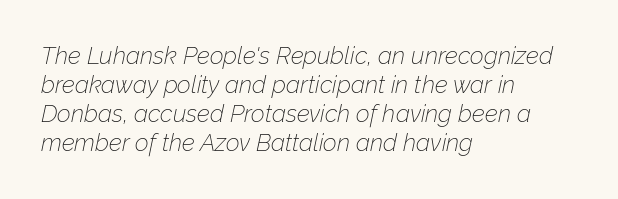
The type is set solid horizontally, with unmodified tracking. The strip under each line holds only bare page. This reads as an unemphasized weight, regular at the heaviest. Line beginnings align vertically; line endings do not. Quick note: italic.
